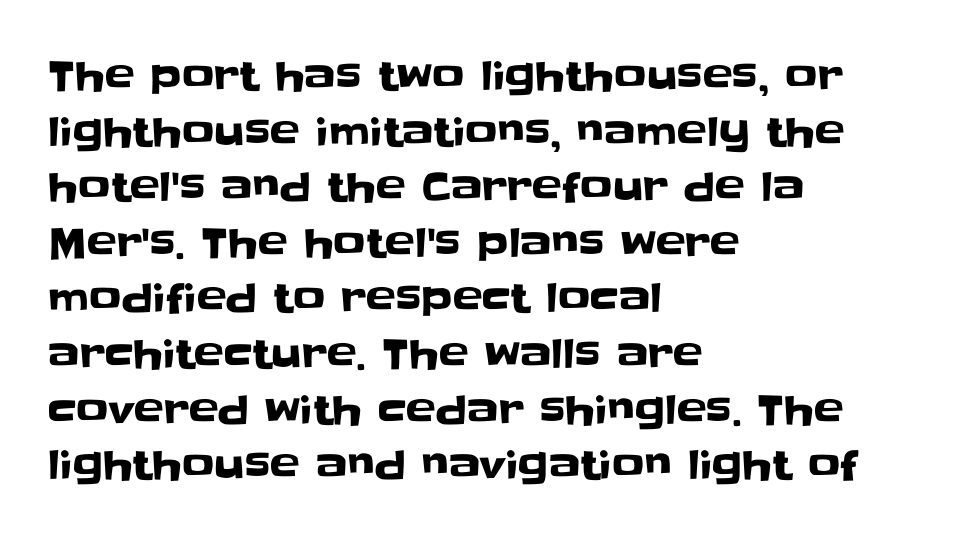
{"serif": "no", "italic": "no", "width": "normal", "stroke_contrast": "low", "x_height": "large", "monospaced": "no", "underline": "no", "align": "left", "line_spacing": "normal", "line_spacing_ratio": 1.39, "letter_spacing": "normal", "letter_spacing_em": 0.0, "glyph_px": 40}
